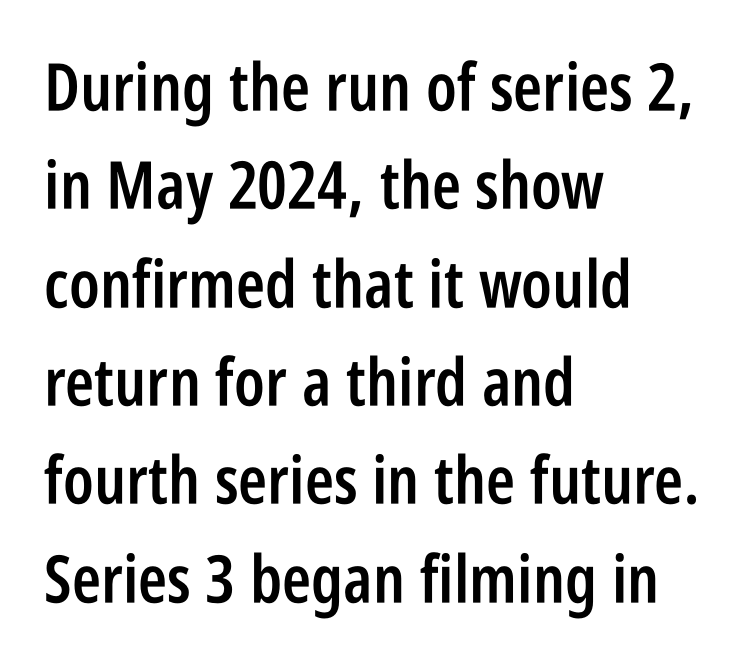
The gaps between neighbouring characters are ordinary and unremarkable. Descenders are the only things crossing below the line. Teacher's note: observe the even left margin — that is flush-left alignment. The passage shown is semibold, sitting just below true bold. The designer went with a sans here, leaving each stem footless. You could not count columns in this text — the font is proportionally spaced.
